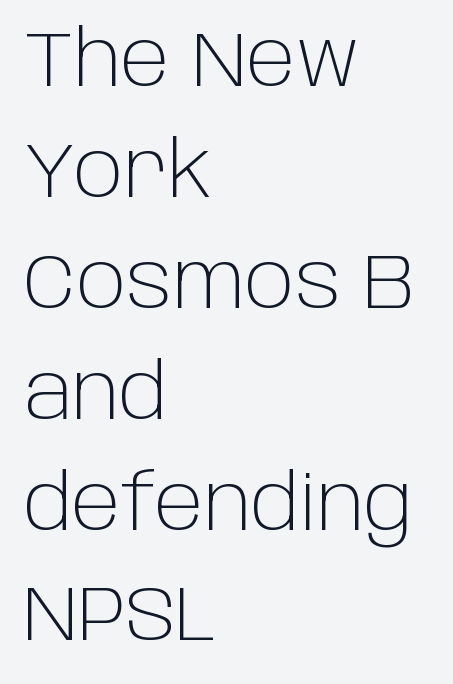
Q: Is the text bold? A: No.
Q: Is the text italic (slanted)? A: No, it is upright.
Q: Is the typeface a serif or a sans-serif typeface? A: Sans-serif.
Q: Is the text underlined? A: No.
Q: How is the paragraph aligned? A: Left-aligned.
Q: Is the spacing between letters normal or unusually wide? A: Normal.
Q: Is the spacing between lines tight, normal or loose? A: Normal.
Q: Width (condensed, normal, or wide)? A: Normal.
Q: Stroke contrast? A: Low.
Q: x-height? A: Large.
Q: Monospaced? A: No.
